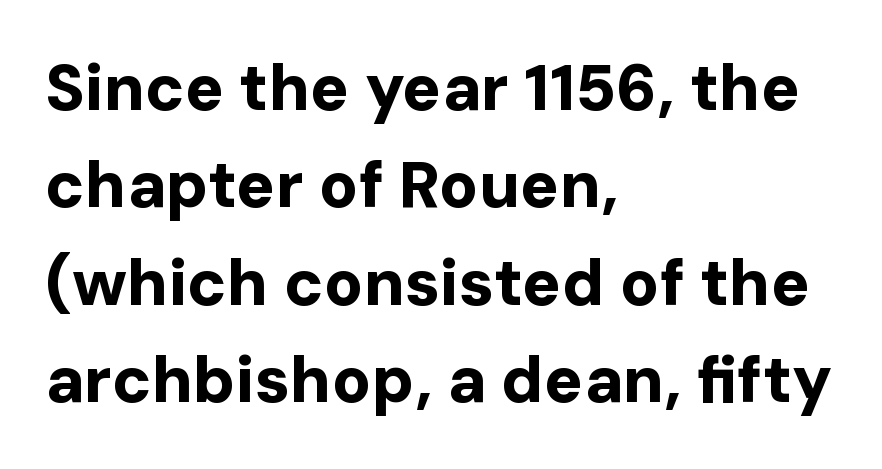
It's the straight-up-and-down kind of type. Caption: multi-line text, flush left, ragged right. Clear beneath every line of the passage. Strong, thick strokes mark this as bold type. Compared with typical paragraphs, the rows here are spaced about the same. Think of a printed novel: that variable character pitch is what you see here.
